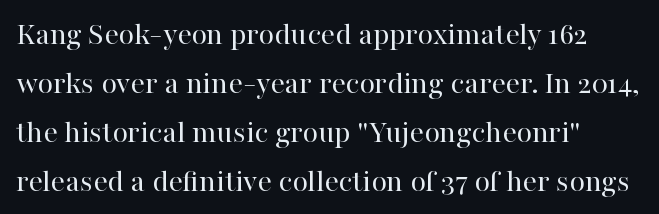
Looks like regular typesetting: each glyph gets only the width it needs. Check where the strokes stop: tiny serifs finish them off. Descenders hang freely into open space. Honestly, the row spacing looks completely unremarkable. Caption: standard tracking, unaltered.
